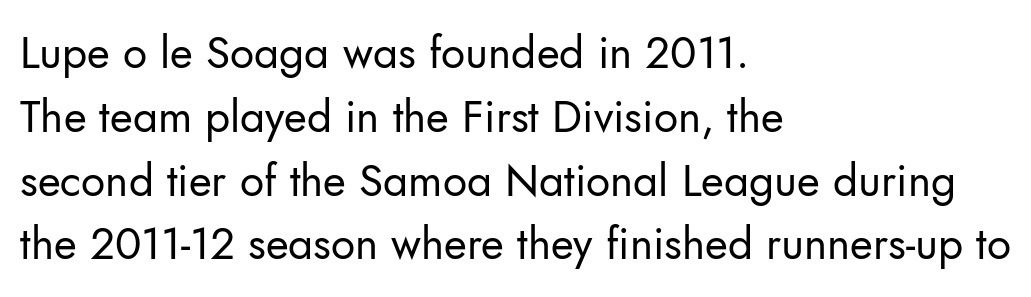
Think of a printed novel: that variable character pitch is what you see here. These lines are set flush left with a ragged right edge. Letterform terminals end flat and unadorned throughout the passage. Is this a heavy cut? Hardly; it is regular or lighter. The letters stand straight up with perfectly vertical stems.
